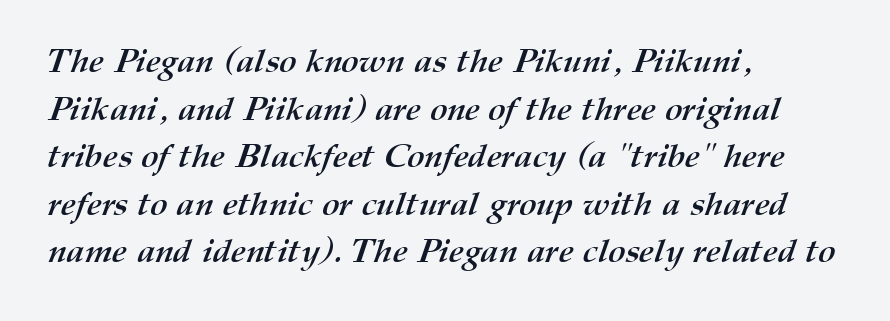
{"bold": "yes", "weight": "semibold", "width": "normal", "stroke_contrast": "medium", "x_height": "medium", "monospaced": "no", "underline": "no", "align": "left", "line_spacing": "normal", "line_spacing_ratio": 1.44, "letter_spacing": "normal", "letter_spacing_em": 0.0, "glyph_px": 33}
